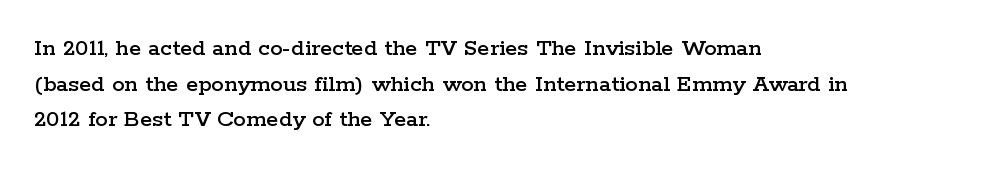
The image shows 25 px text type, upright; set left-aligned, normal line spacing (1.43x), normal letter spacing, not underlined.
